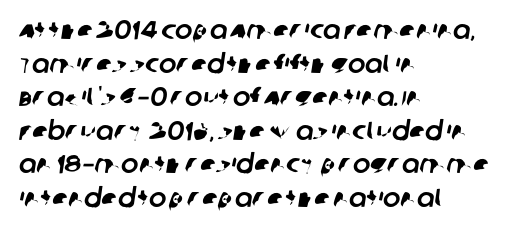
Nobody touched the tracking dial on this one. Leading: standard. Is the block centered? No — it sits flush against the left margin. Unmarked baselines from the first word to the last.
